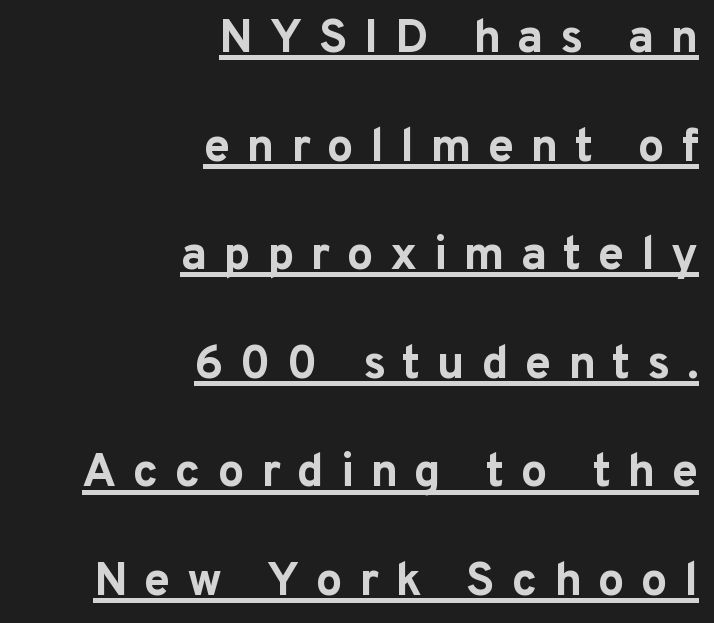
Q: Is the text bold? A: Yes.
Q: Is the text italic (slanted)? A: No, it is upright.
Q: Is the typeface a serif or a sans-serif typeface? A: Sans-serif.
Q: Is the text underlined? A: Yes.
Q: How is the paragraph aligned? A: Right-aligned.
Q: Is the spacing between letters normal or unusually wide? A: Unusually wide.
Q: Is the spacing between lines tight, normal or loose? A: Loose.
Q: Width (condensed, normal, or wide)? A: Normal.
Q: Stroke contrast? A: Low.
Q: x-height? A: Medium.
Q: Monospaced? A: No.
